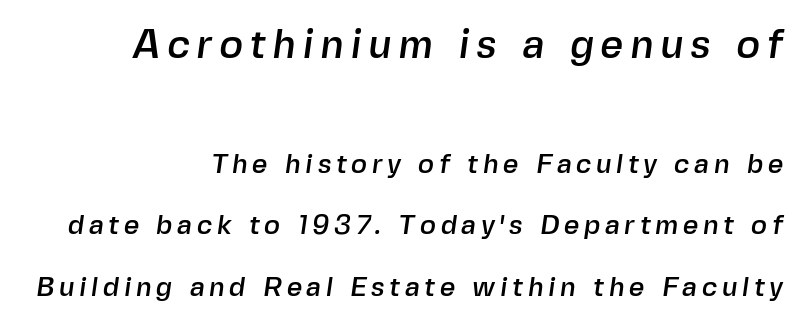
The ragged edge is on the left, which tells us the setting is flush right. Size hierarchy here favors the leading block over the trailing one. The gap between lines stays unmarked. Regarding serifs, this sample does without them. The block of text is sparse from top to bottom, with ample space between rows.
